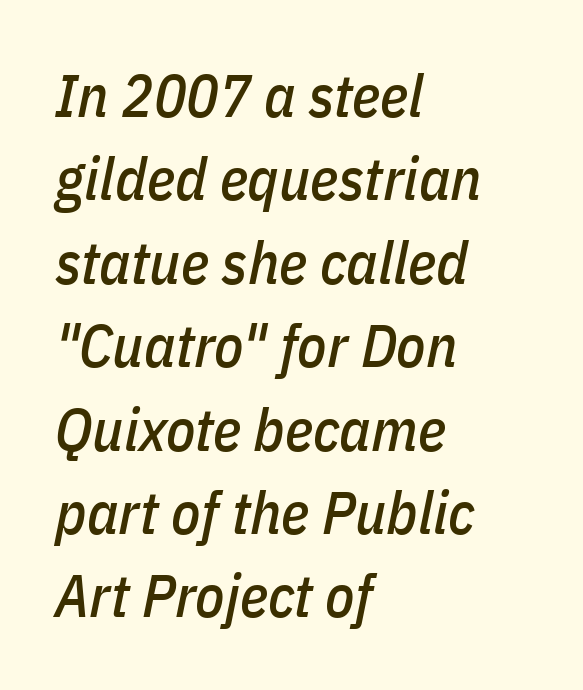
Q: Is the text italic (slanted)? A: Yes, it leans right by about 11 degrees.
Q: Is the text underlined? A: No.
Q: How is the paragraph aligned? A: Left-aligned.
Q: Is the spacing between letters normal or unusually wide? A: Normal.
Q: Is the spacing between lines tight, normal or loose? A: Normal.
Q: Width (condensed, normal, or wide)? A: Condensed.
Q: Stroke contrast? A: Low.
Q: x-height? A: Medium.
Q: Monospaced? A: No.
